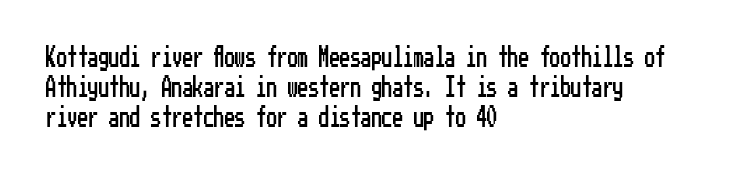
Which margin do the lines hug? The left one — the right edge is uneven. The letters stand upright; this is a roman face. Any mark beneath the type? The region is blank. The space between consecutive lines is moderate. No extra tracking has been applied to these lines.
